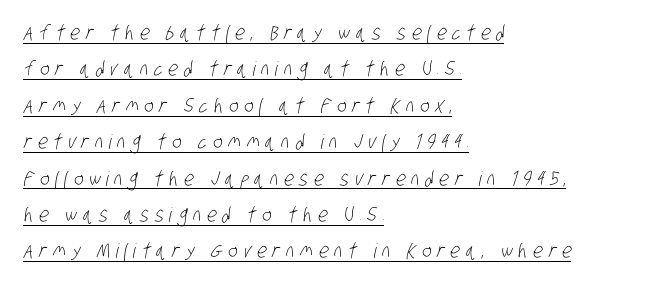
In designer terms, the underline attribute is active on this setting. The setting favours the left margin, as ordinary paragraphs usually do. Weight: in the light-to-regular range. Each word looks stretched out because of the extra space between its letters.
